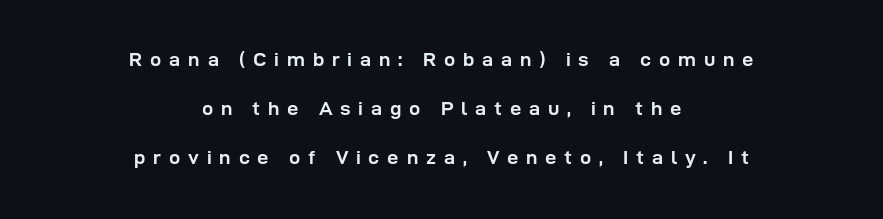
{"italic": "no", "bold": "yes", "underline": "no", "align": "center", "line_spacing": "loose", "line_spacing_ratio": 2.44, "letter_spacing": "wide", "letter_spacing_em": 0.39, "glyph_px": 20}
